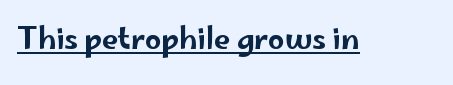
The image shows 29 px wide sans-serif type, upright; set normal letter spacing, underlined; low stroke contrast and a small x-height.
